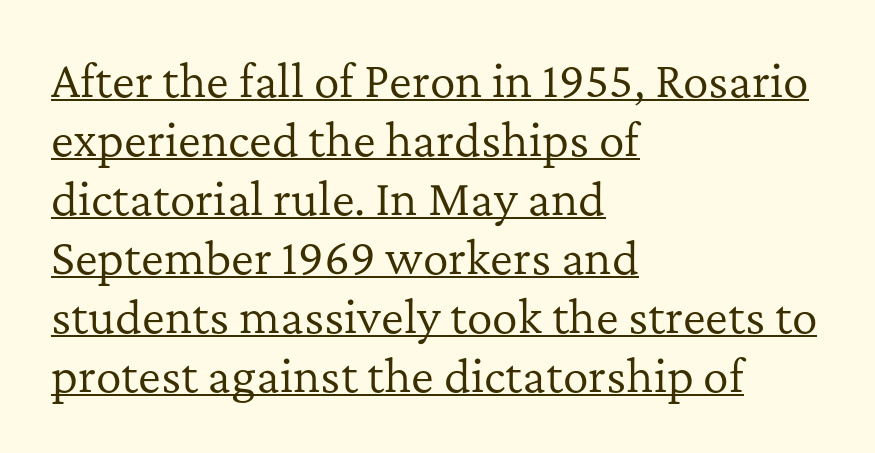
Q: Is the text bold? A: No.
Q: Is the text italic (slanted)? A: No, it is upright.
Q: Is the typeface a serif or a sans-serif typeface? A: Serif.
Q: Is the text underlined? A: Yes.
Q: How is the paragraph aligned? A: Left-aligned.
Q: Is the spacing between letters normal or unusually wide? A: Normal.
Q: Is the spacing between lines tight, normal or loose? A: Normal.
Q: Width (condensed, normal, or wide)? A: Normal.
Q: Stroke contrast? A: Low.
Q: x-height? A: Medium.
Q: Monospaced? A: No.
